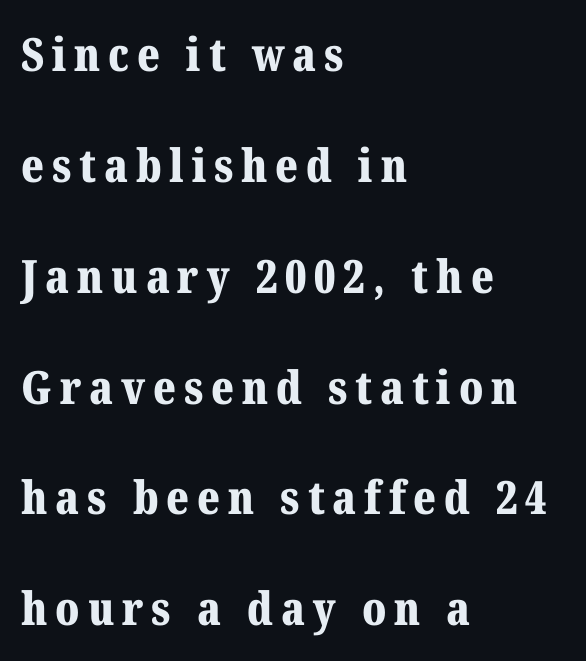
The paragraph has a hard left edge and a soft right edge. If you measured baseline to baseline, you'd find a long distance. This sample has the flowing, uneven cadence of proportional lettering. Typesetter's note: full bold, strokes at maximum text heaviness. Unlike a clean sans, this face finishes its strokes with serifs.
